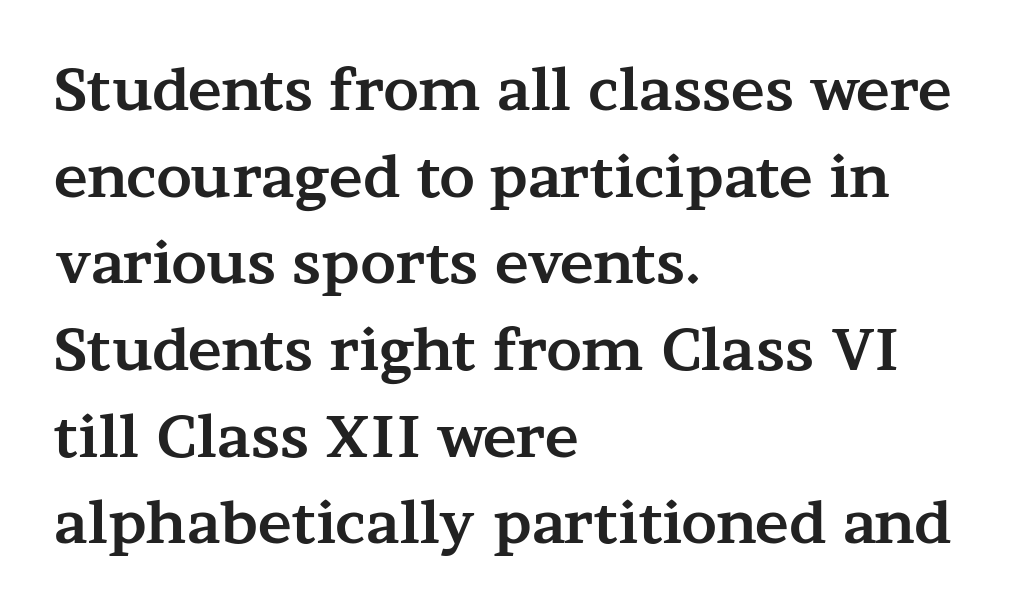
{"serif": "yes", "italic": "no", "bold": "yes", "weight": "bold", "width": "wide", "stroke_contrast": "medium", "x_height": "medium", "monospaced": "no", "underline": "no", "align": "left", "line_spacing": "normal", "line_spacing_ratio": 1.52, "letter_spacing": "normal", "letter_spacing_em": 0.0, "glyph_px": 57}
